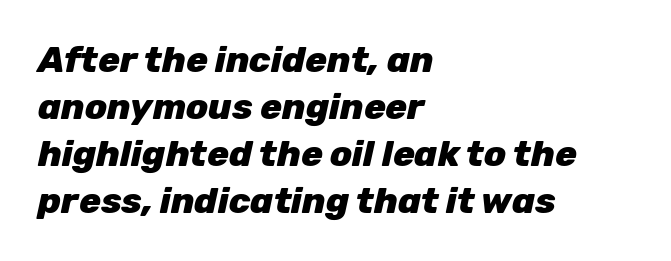
The image shows 36 px heavy type, italic (leaning right); set left-aligned, normal line spacing (1.31x), normal letter spacing, not underlined; low stroke contrast and a medium x-height.
